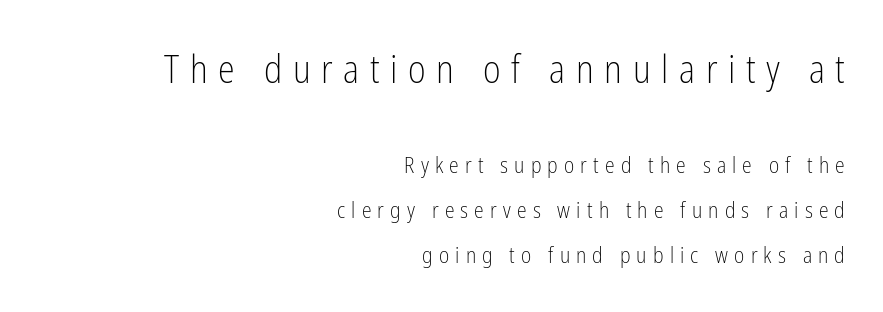
{"serif": "no", "italic": "no", "bold": "no", "weight": "light", "width": "condensed", "stroke_contrast": "low", "x_height": "medium", "monospaced": "no", "underline": "no", "align": "right", "line_spacing": "loose", "line_spacing_ratio": 2.04, "letter_spacing": "wide", "letter_spacing_em": 0.28, "larger_block": "first", "size_ratio": 1.73, "glyph_px": 38}
